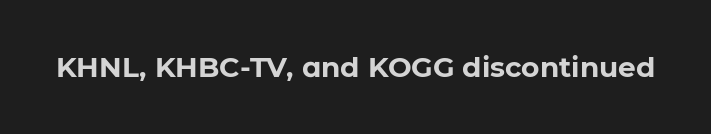
The image shows 28 px bold sans-serif type, upright; set normal letter spacing, not underlined; low stroke contrast and a medium x-height.
